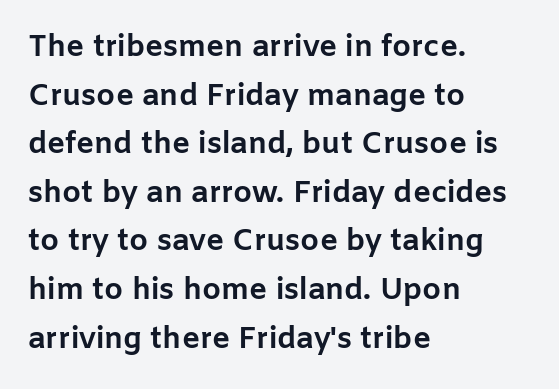
Q: Is the text bold? A: Yes.
Q: Is the text italic (slanted)? A: No, it is upright.
Q: Is the typeface a serif or a sans-serif typeface? A: Sans-serif.
Q: Is the text underlined? A: No.
Q: How is the paragraph aligned? A: Left-aligned.
Q: Is the spacing between letters normal or unusually wide? A: Normal.
Q: Is the spacing between lines tight, normal or loose? A: Normal.
Q: Width (condensed, normal, or wide)? A: Normal.
Q: Stroke contrast? A: Low.
Q: x-height? A: Medium.
Q: Monospaced? A: No.
